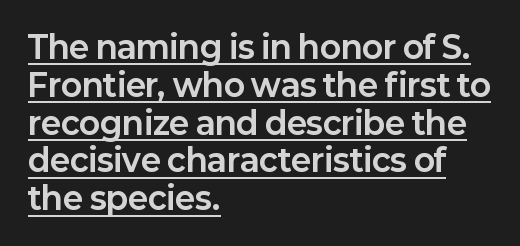
Q: Is the text bold? A: Yes.
Q: Is the text italic (slanted)? A: No, it is upright.
Q: Is the typeface a serif or a sans-serif typeface? A: Sans-serif.
Q: Is the text underlined? A: Yes.
Q: How is the paragraph aligned? A: Left-aligned.
Q: Is the spacing between letters normal or unusually wide? A: Normal.
Q: Width (condensed, normal, or wide)? A: Normal.
Q: Stroke contrast? A: Low.
Q: x-height? A: Medium.
Q: Monospaced? A: No.
